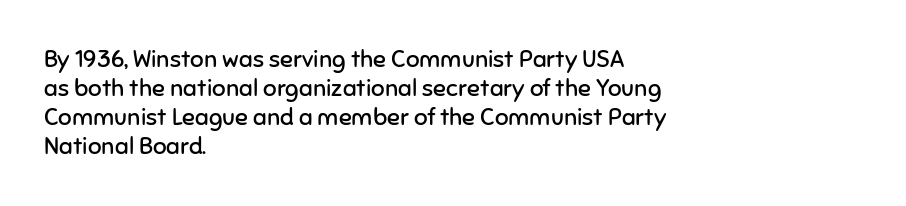
The image shows 24 px text type, upright; set left-aligned, line spacing 1.21x, normal letter spacing, not underlined.
